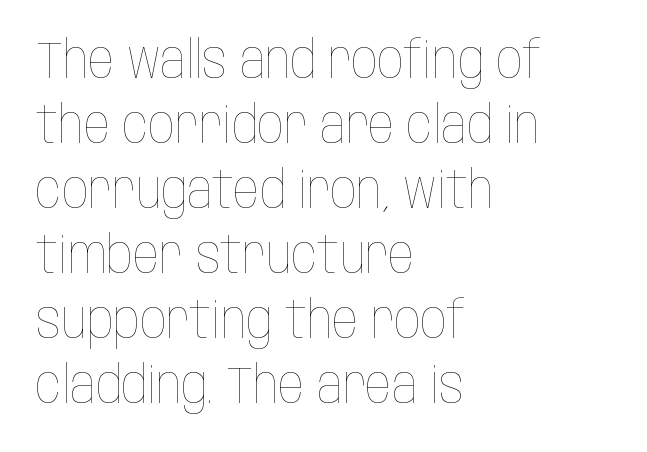
{"italic": "no", "bold": "no", "weight": "thin", "width": "condensed", "stroke_contrast": "low", "x_height": "large", "monospaced": "no", "underline": "no", "align": "left", "line_spacing": "normal", "line_spacing_ratio": 1.25, "letter_spacing": "normal", "letter_spacing_em": 0.0, "glyph_px": 52}
